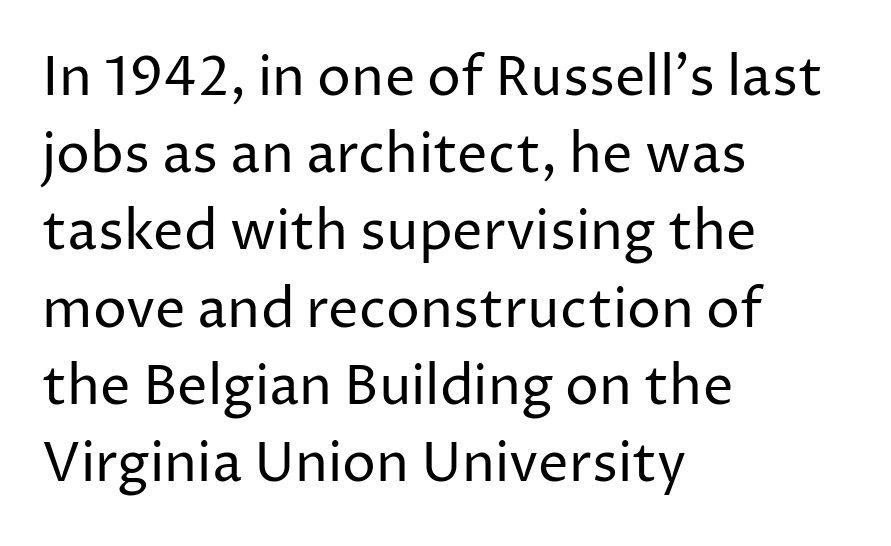
The image shows 54 px regular-weight sans-serif type, upright; set left-aligned, normal line spacing (1.43x), normal letter spacing, not underlined; low stroke contrast and a medium x-height.
